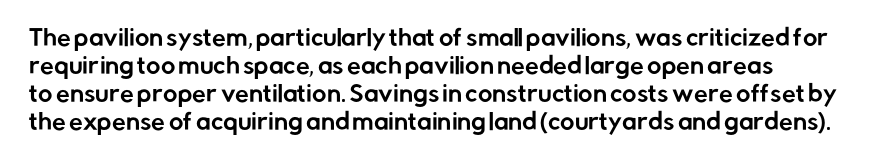
{"italic": "no", "underline": "no", "align": "left", "line_spacing": "normal", "line_spacing_ratio": 1.28, "letter_spacing": "normal", "letter_spacing_em": 0.0, "glyph_px": 22}
